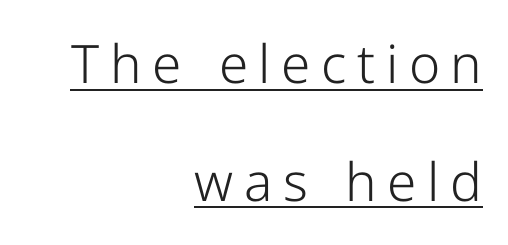
Stroke thickness stays within the range of a standard reading face or lighter. The space between consecutive lines is lavish. The typography opts for an upright posture over an oblique one. The string is rendered with underlining switched on. The rendering uses natural spacing where letterforms have individual widths.
